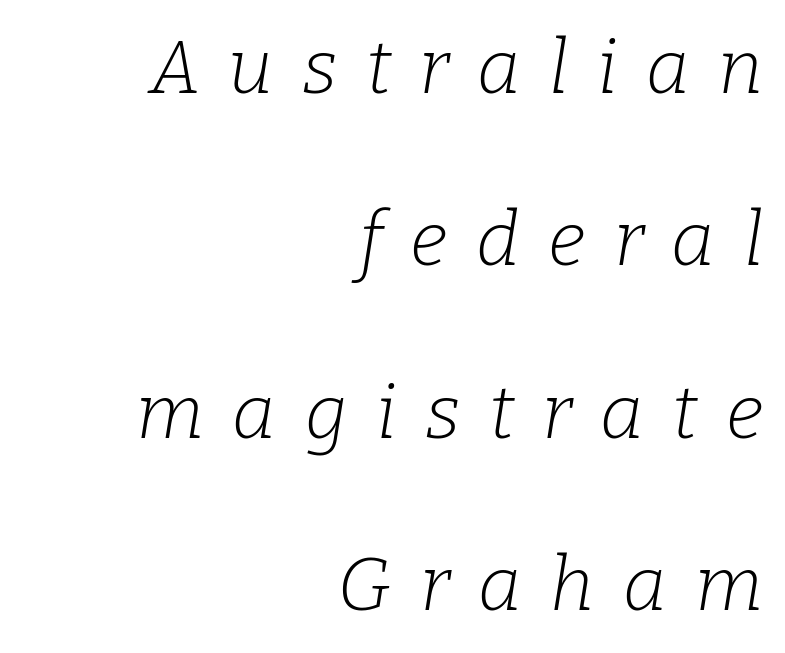
The font's italic variant was chosen for this text. Which margin do the lines hug? The right one — the left edge is uneven. Check the space under the baseline: it is left empty. Quick note: interline space is abundant. Stroke thickness stays within the range of a standard reading face or lighter. The passage shown is typed in a proportional face where columns would drift.
